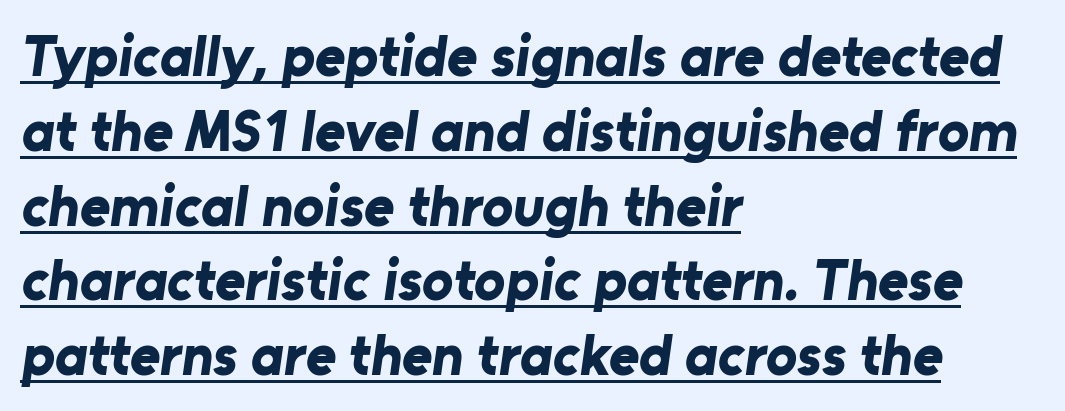
The image shows 58 px bold sans-serif type; set left-aligned, normal line spacing (1.29x), normal letter spacing, underlined; low stroke contrast and a medium x-height.
